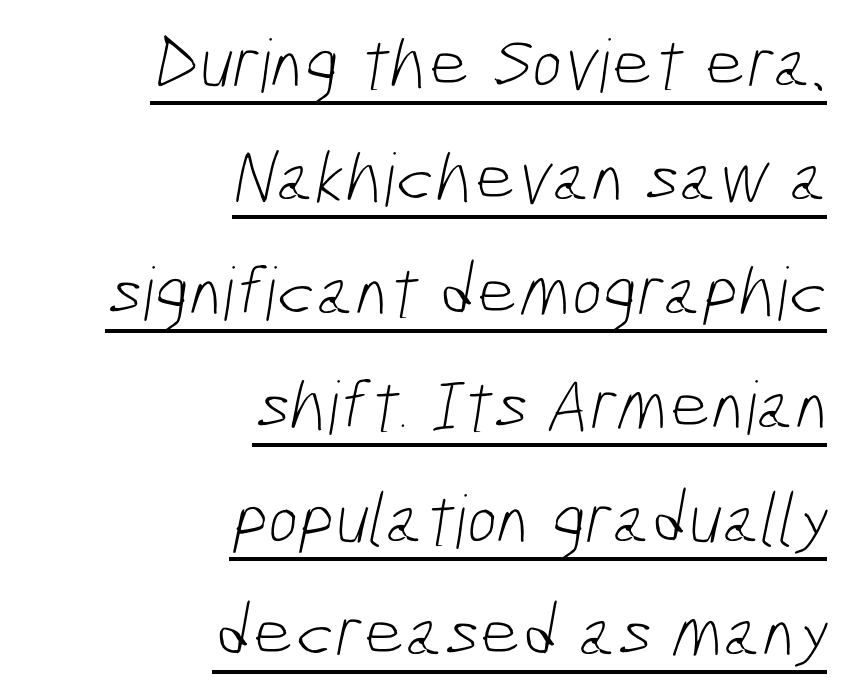
Nothing heavy about these letters — not bold at all. Honestly, the row spacing looks completely unremarkable. Nobody touched the tracking dial on this one. Underlined type. Each letter keeps its own natural width here, so spacing adapts to shape. Line endings align vertically; line beginnings do not.
